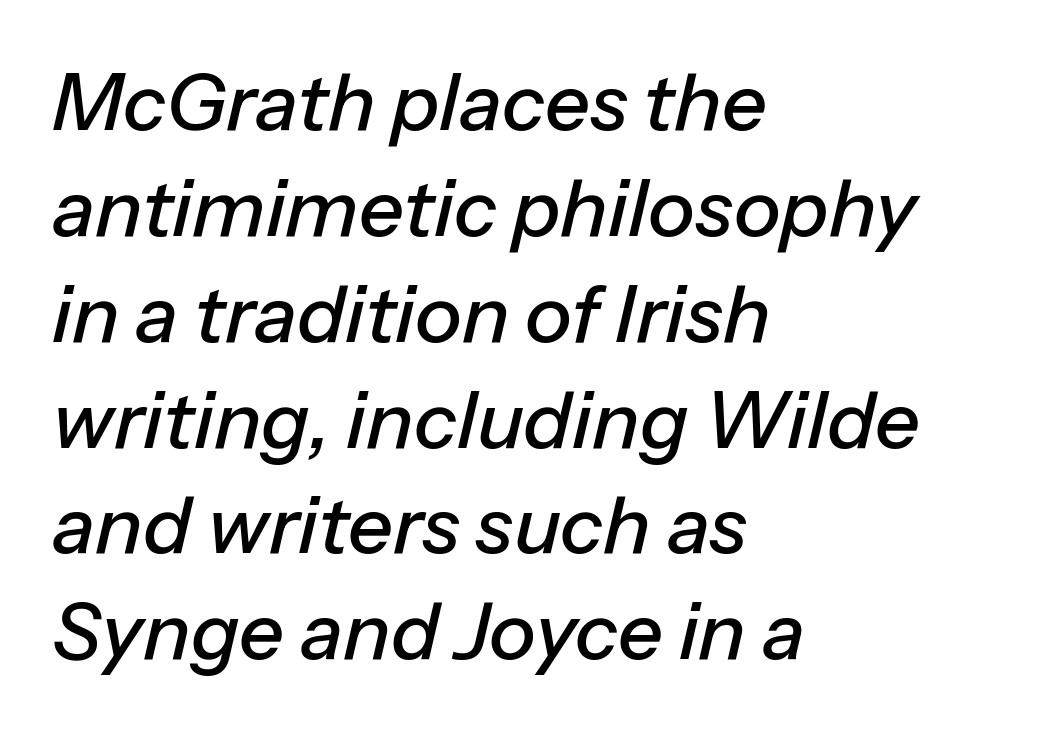
Q: Is the text italic (slanted)? A: Yes, it leans right by about 13 degrees.
Q: Is the text underlined? A: No.
Q: How is the paragraph aligned? A: Left-aligned.
Q: Is the spacing between letters normal or unusually wide? A: Normal.
Q: Is the spacing between lines tight, normal or loose? A: Normal.
Q: Width (condensed, normal, or wide)? A: Normal.
Q: Stroke contrast? A: Low.
Q: x-height? A: Medium.
Q: Monospaced? A: No.
